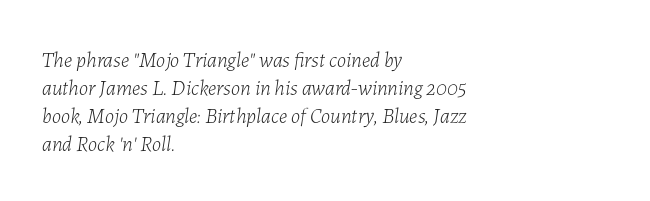
Underlining? Definitely not there. The space between consecutive lines is moderate. The compositor pushed each line to the left boundary. Summary of weight: not heavy and not bold.
